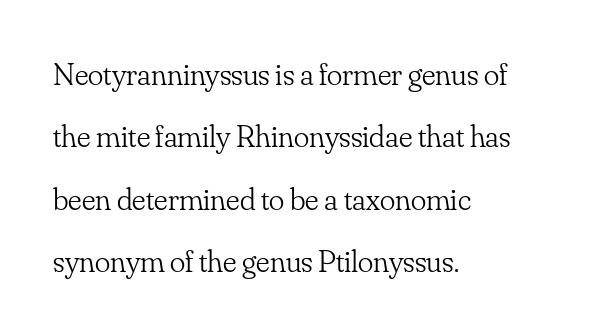
Q: Is the text bold? A: No.
Q: Is the text italic (slanted)? A: No, it is upright.
Q: Is the typeface a serif or a sans-serif typeface? A: Serif.
Q: Is the text underlined? A: No.
Q: How is the paragraph aligned? A: Left-aligned.
Q: Is the spacing between letters normal or unusually wide? A: Normal.
Q: Is the spacing between lines tight, normal or loose? A: Loose.
Q: Width (condensed, normal, or wide)? A: Normal.
Q: Stroke contrast? A: Low.
Q: x-height? A: Small.
Q: Monospaced? A: No.
